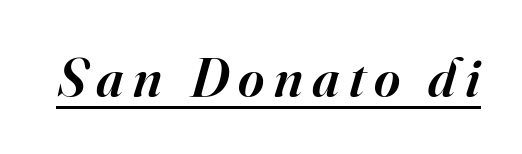
The image shows 56 px semibold serif type, italic (leaning right); set underlined; high stroke contrast and a small x-height.
